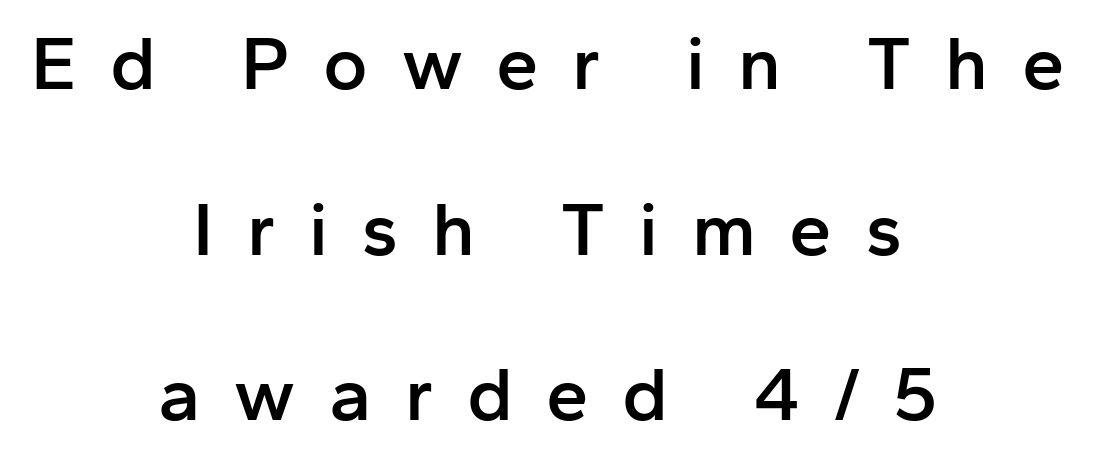
The image shows 76 px semibold sans-serif type, upright; set centered, loose line spacing (2.18x), unusually wide letter spacing (+0.44 em), not underlined; low stroke contrast and a medium x-height.
